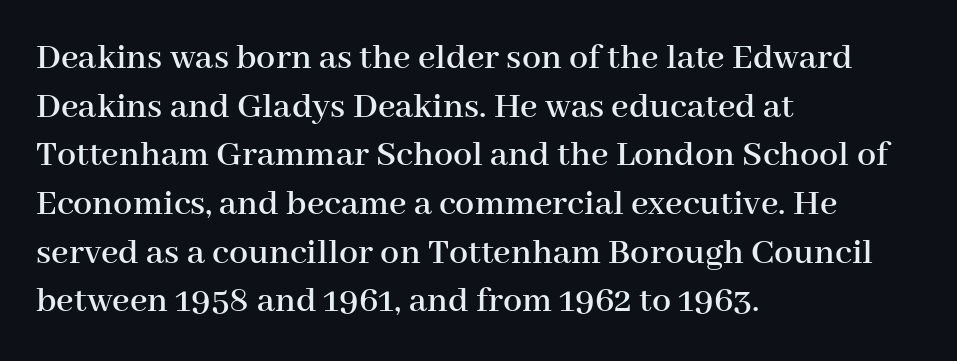
No italicization has been applied; the sample stays upright. These lines are composed in type with serifs. The rendering uses natural spacing where letterforms have individual widths. Visually the block forms a straight wall on the left and a jagged coastline on the right. Normally led — the rows are evenly, conventionally spaced.
